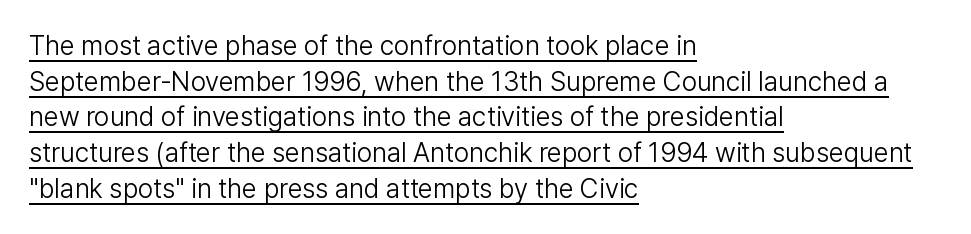
The image shows 27 px text type, upright; set left-aligned, normal line spacing (1.32x), normal letter spacing, underlined.
